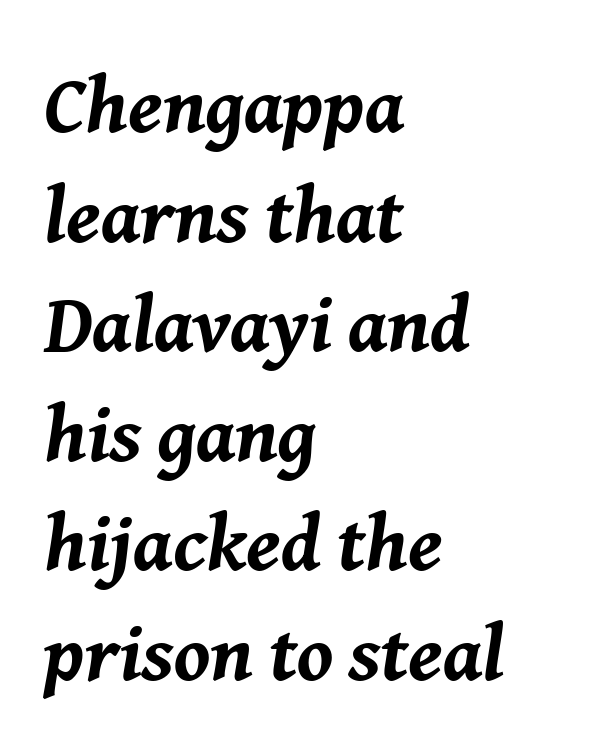
{"italic": "yes", "lean": "right", "slant_degrees": 8, "bold": "yes", "weight": "bold", "width": "normal", "stroke_contrast": "medium", "x_height": "medium", "monospaced": "no", "underline": "no", "align": "left", "line_spacing": "normal", "line_spacing_ratio": 1.37, "letter_spacing": "normal", "letter_spacing_em": 0.0, "glyph_px": 80}
